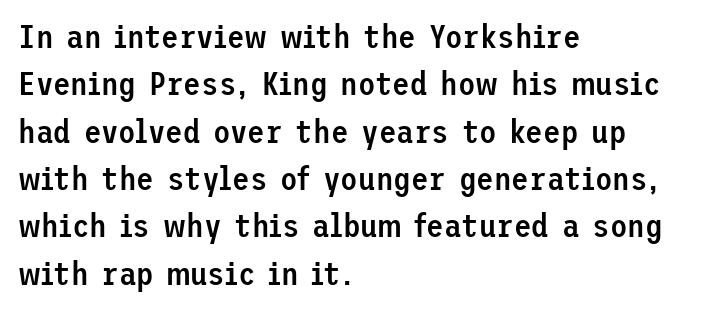
The image shows 32 px semibold sans-serif type, upright; set left-aligned, normal line spacing (1.48x), normal letter spacing, not underlined; low stroke contrast and a medium x-height.
